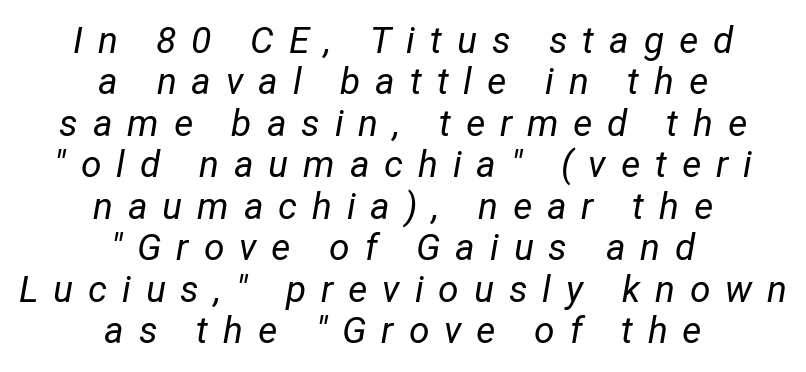
Q: Is the text bold? A: No.
Q: Is the text italic (slanted)? A: Yes, it leans right by about 12 degrees.
Q: Is the text underlined? A: No.
Q: How is the paragraph aligned? A: Centered.
Q: Is the spacing between letters normal or unusually wide? A: Unusually wide.
Q: Is the spacing between lines tight, normal or loose? A: Tight.
Q: Width (condensed, normal, or wide)? A: Normal.
Q: Stroke contrast? A: Low.
Q: x-height? A: Medium.
Q: Monospaced? A: No.
